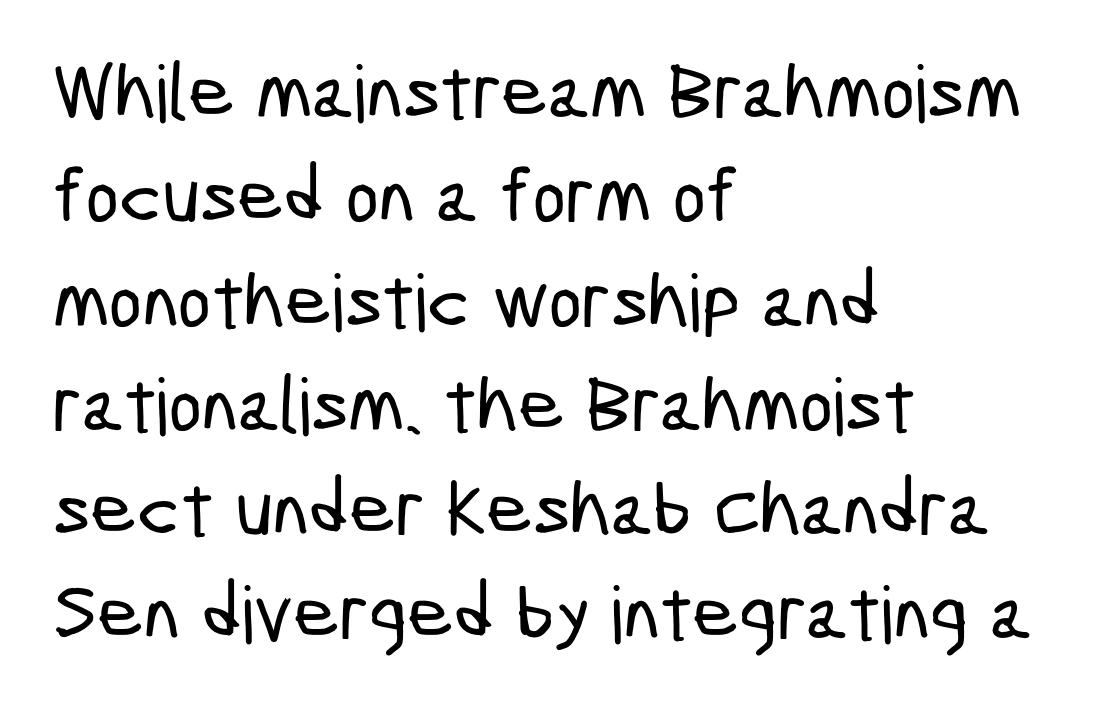
The image shows 79 px condensed sans-serif type; set left-aligned, normal line spacing (1.32x), normal letter spacing, not underlined; low stroke contrast and a medium x-height.
